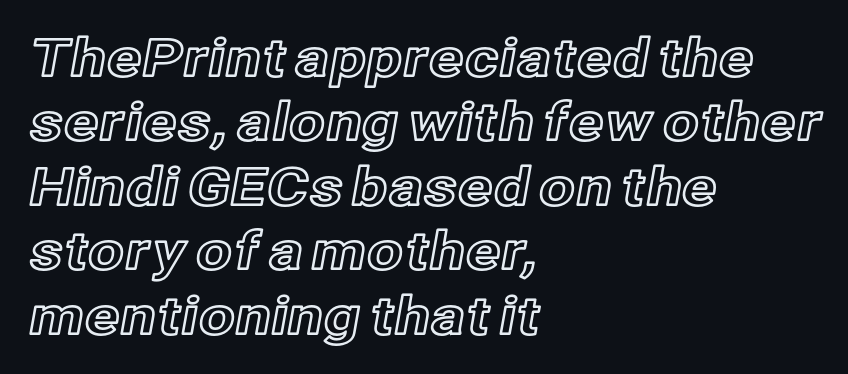
The image shows 52 px text type; set left-aligned, line spacing 1.24x, normal letter spacing, not underlined; a medium x-height.
